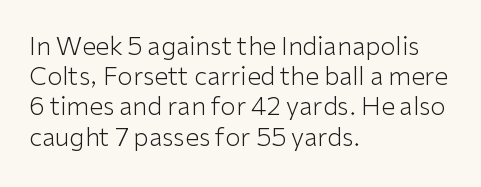
In terms of posture, this sample is upright. The rendering keeps characters at their native spacing. Caption: face not bold, strokes unweighted. The string is rendered with underlining switched off. Horizontal alignment here is leftward, the default for most running prose.
